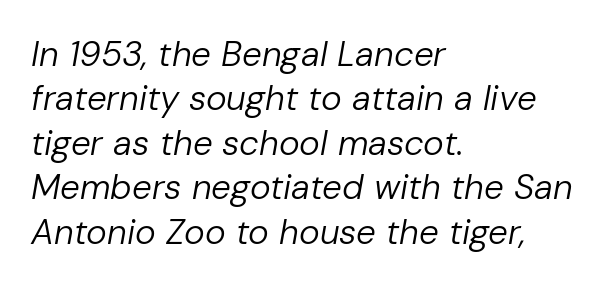
Q: Is the text bold? A: No.
Q: Is the text italic (slanted)? A: Yes, it leans right by about 10 degrees.
Q: Is the text underlined? A: No.
Q: How is the paragraph aligned? A: Left-aligned.
Q: Is the spacing between letters normal or unusually wide? A: Normal.
Q: Is the spacing between lines tight, normal or loose? A: Normal.
Q: Width (condensed, normal, or wide)? A: Normal.
Q: Stroke contrast? A: Low.
Q: x-height? A: Medium.
Q: Monospaced? A: No.
